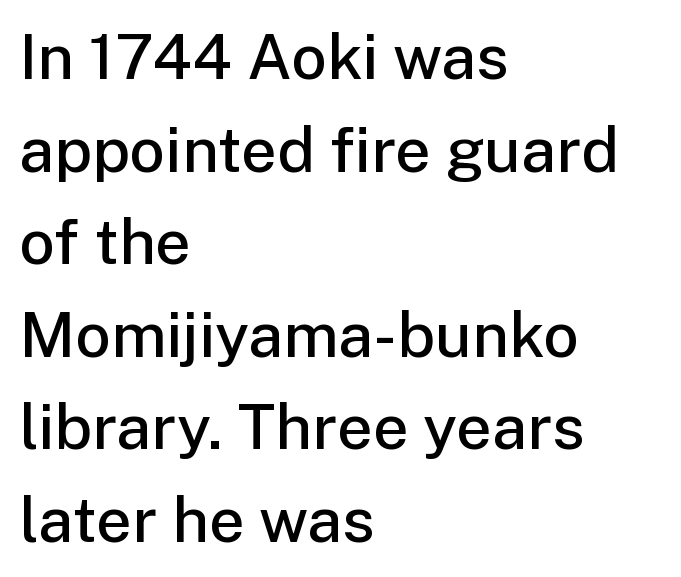
Vertical strokes here are truly vertical. Here the glyphs are tracked normally, forming tight word shapes. Moderately thickened strokes mark this as semibold type. The face used here is proportionally spaced, like ordinary book or web type.
